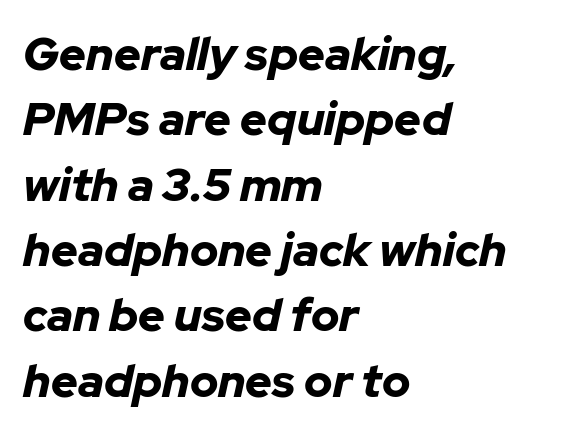
The image shows 46 px bold type, italic (leaning right); set left-aligned, normal line spacing (1.42x), normal letter spacing, not underlined; low stroke contrast and a medium x-height.
